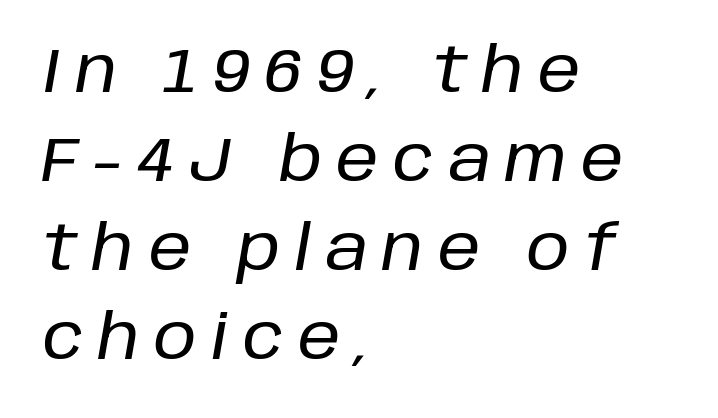
The rendering anchors every line to the left-hand side. Type without underlining. When letters slant like this, we call the style italic. Between one letter and the next there's a generous, obvious gap. You could not count columns in this text — the font is proportionally spaced.
